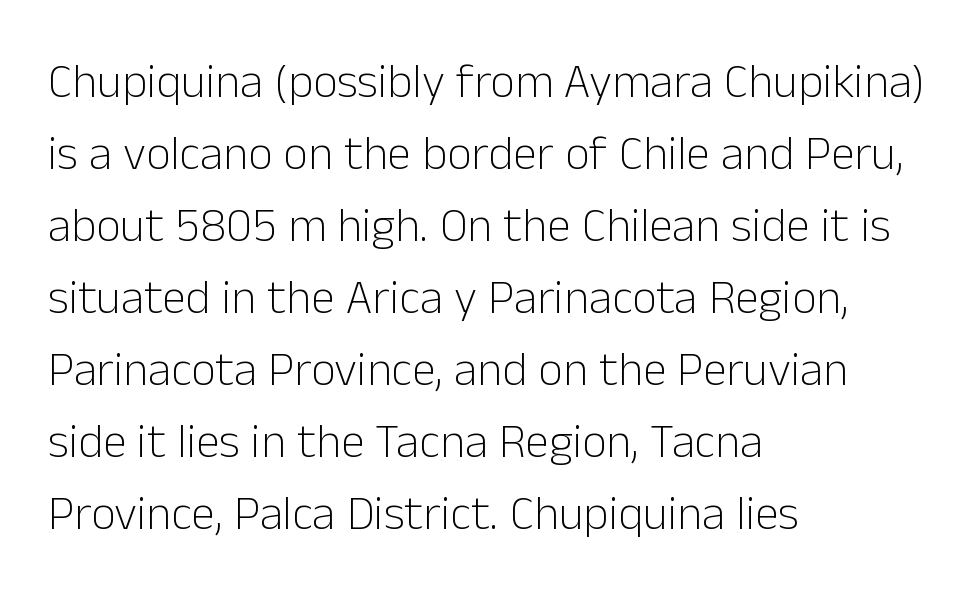
{"serif": "no", "italic": "no", "bold": "no", "weight": "light", "width": "normal", "stroke_contrast": "low", "x_height": "medium", "monospaced": "no", "underline": "no", "align": "left", "line_spacing": "normal", "line_spacing_ratio": 1.5, "letter_spacing": "normal", "letter_spacing_em": 0.0, "glyph_px": 48}
